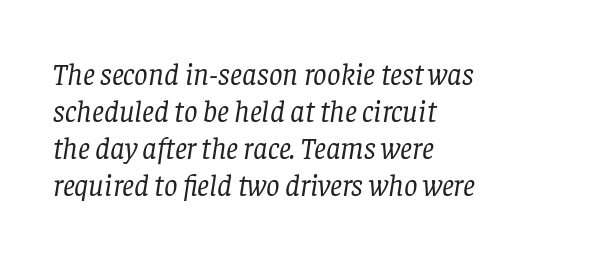
This is oblique type, the kind used for emphasis or titles. A light-to-regular cut is what we see here. Think of a printed novel: that variable character pitch is what you see here. The space directly below the letters is spotless. Serifs: yes, visible at the terminals of the letterforms. Caption: standard tracking, unaltered.
